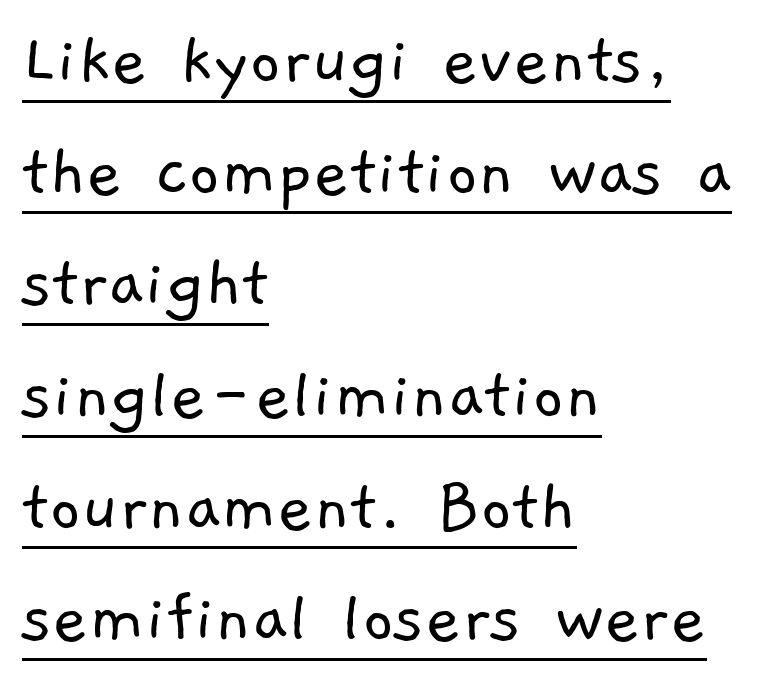
Heaviness? Minimal to ordinary, like unemphasized prose. Is there much room between lines? A standard amount, neither cramped nor airy. Varying glyph widths throughout — classic text-font behaviour. Does the type have serifs? No, each stem ends abruptly.
